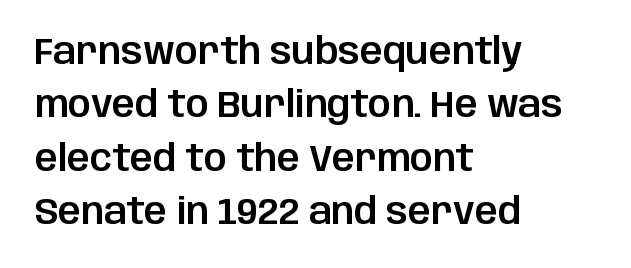
Anything drawn beneath the words? Only blank space. Spacing verdict: proportional, widths tailored to each character. Where is the straight margin? On the left. Does the lettering tilt? It doesn't — this is upright. Unlike a traditional serif, this face leaves its strokes unadorned.
